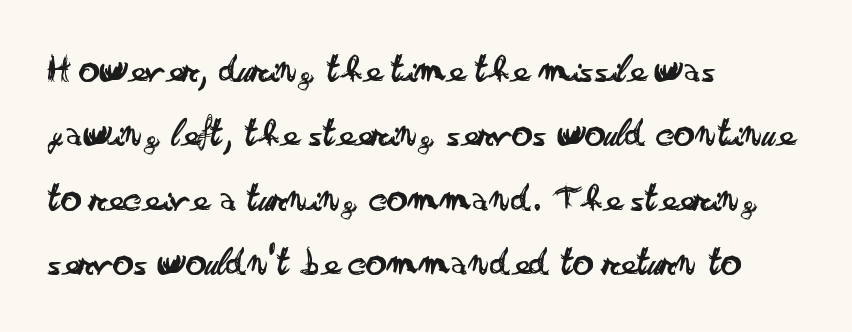
The image shows 41 px regular-weight, wide sans-serif type, upright; set left-aligned, normal line spacing (1.57x), normal letter spacing, not underlined; low stroke contrast and a small x-height.
